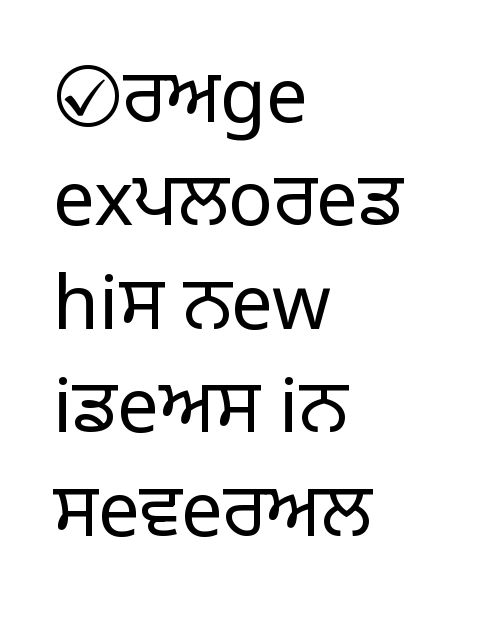
{"serif": "no", "italic": "no", "bold": "no", "weight": "light", "width": "normal", "stroke_contrast": "low", "x_height": "large", "monospaced": "no", "underline": "no", "align": "left", "line_spacing": "normal", "line_spacing_ratio": 1.38, "letter_spacing": "normal", "letter_spacing_em": 0.0, "glyph_px": 75}
